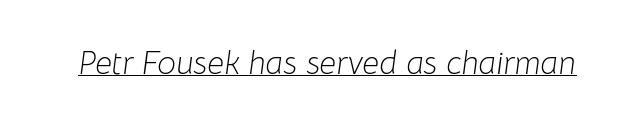
The image shows 33 px light type, italic (leaning right); set normal letter spacing, underlined; low stroke contrast and a medium x-height.
